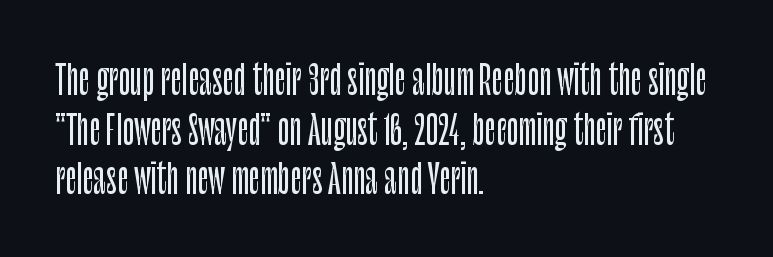
{"serif": "no", "italic": "no", "width": "condensed", "stroke_contrast": "low", "x_height": "large", "monospaced": "no", "underline": "no", "align": "left", "line_spacing": "normal", "line_spacing_ratio": 1.27, "letter_spacing": "normal", "letter_spacing_em": 0.0, "glyph_px": 39}
